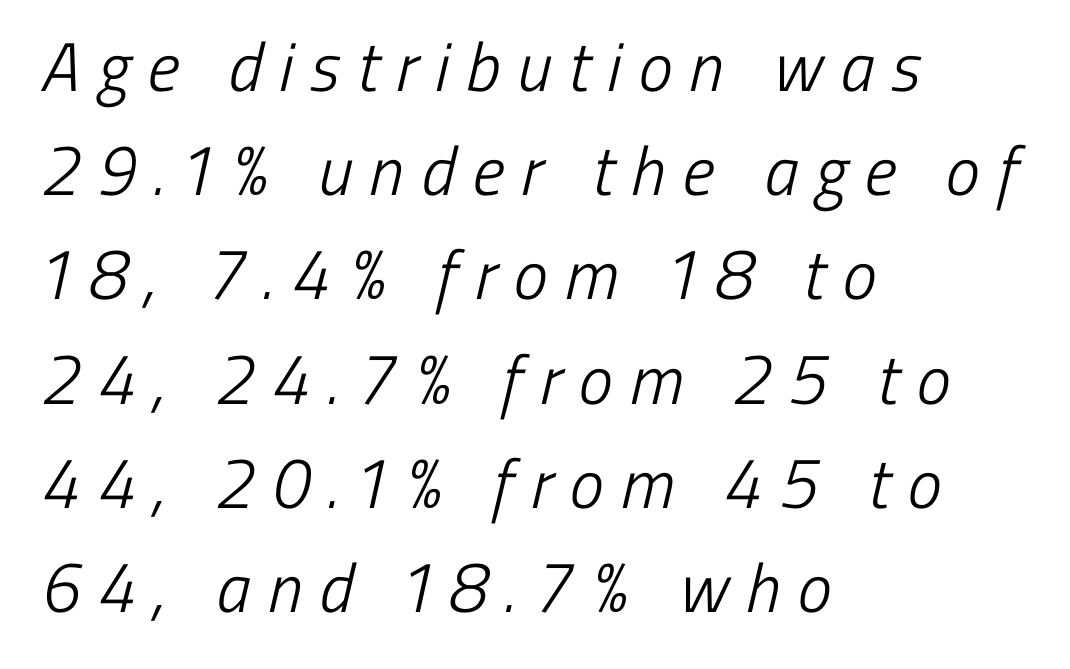
Q: Is the text bold? A: No.
Q: Is the typeface a serif or a sans-serif typeface? A: Sans-serif.
Q: Is the text underlined? A: No.
Q: How is the paragraph aligned? A: Left-aligned.
Q: Is the spacing between letters normal or unusually wide? A: Unusually wide.
Q: Is the spacing between lines tight, normal or loose? A: Normal.
Q: Width (condensed, normal, or wide)? A: Condensed.
Q: Stroke contrast? A: Low.
Q: x-height? A: Medium.
Q: Monospaced? A: No.
